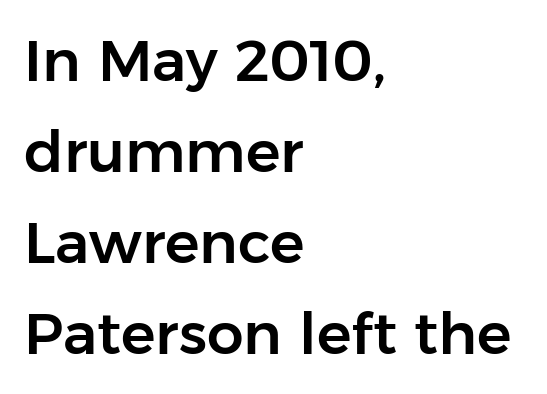
The image shows 58 px sans-serif type, upright; set left-aligned, normal line spacing (1.57x), normal letter spacing, not underlined; low stroke contrast and a medium x-height.
